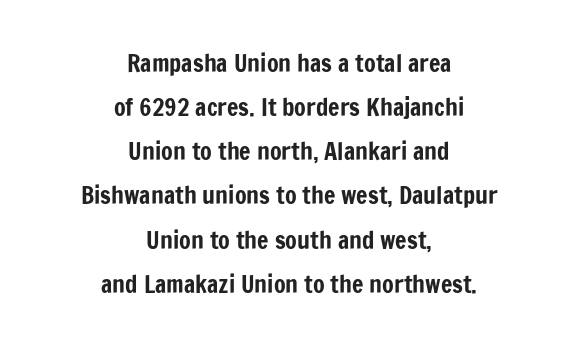
The image shows 24 px text type, upright; set centered, line spacing 1.84x, normal letter spacing, not underlined.
